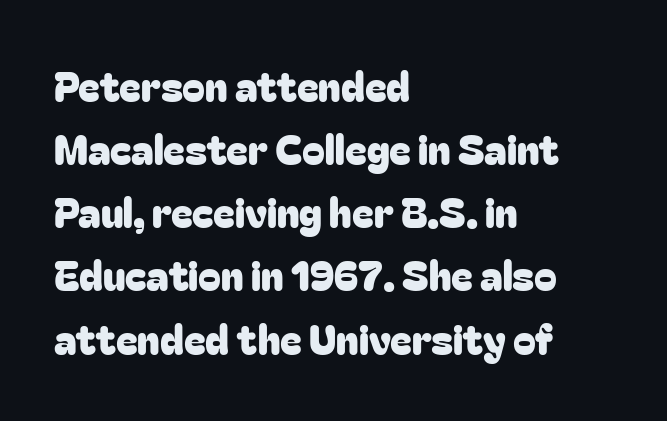
The horizontal fit of the characters is conventional and even. Looks like regular typesetting: each glyph gets only the width it needs. Regarding serifs, this sample does without them. The letters stand upright; this is a roman face. Decoration check: the copy has no underline.
